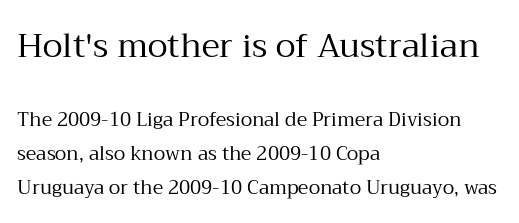
{"serif": "yes", "italic": "no", "bold": "no", "weight": "regular", "width": "normal", "stroke_contrast": "medium", "x_height": "medium", "monospaced": "no", "underline": "no", "align": "left", "line_spacing_ratio": 1.8, "letter_spacing": "normal", "letter_spacing_em": 0.0, "larger_block": "first", "size_ratio": 1.74, "glyph_px": 33}
